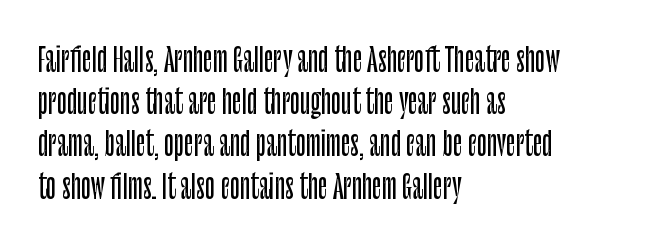
{"serif": "no", "italic": "no", "width": "condensed", "stroke_contrast": "low", "x_height": "large", "monospaced": "no", "underline": "no", "align": "left", "line_spacing": "normal", "line_spacing_ratio": 1.28, "letter_spacing": "normal", "letter_spacing_em": 0.0, "glyph_px": 33}
